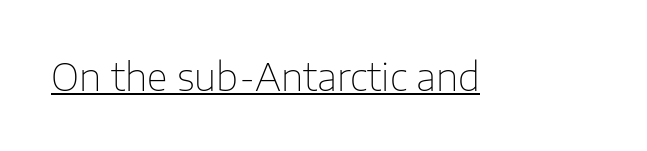
{"serif": "no", "italic": "no", "bold": "no", "weight": "thin", "width": "normal", "stroke_contrast": "low", "x_height": "medium", "monospaced": "no", "underline": "yes", "letter_spacing": "normal", "letter_spacing_em": 0.0, "glyph_px": 38}
